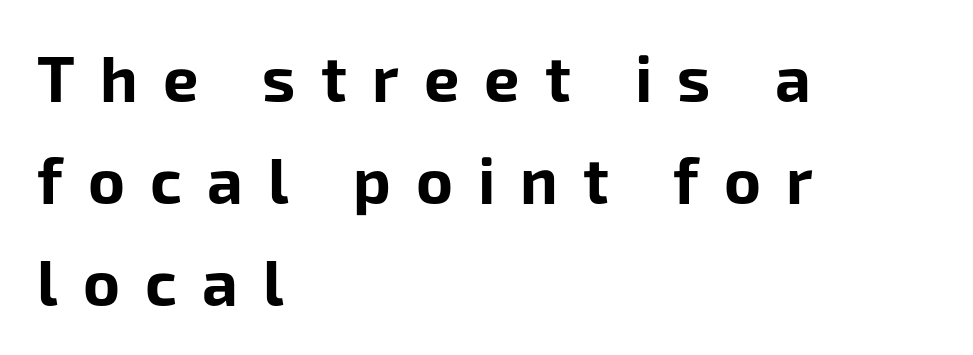
Q: Is the text bold? A: Yes.
Q: Is the text italic (slanted)? A: No, it is upright.
Q: Is the typeface a serif or a sans-serif typeface? A: Sans-serif.
Q: Is the text underlined? A: No.
Q: How is the paragraph aligned? A: Left-aligned.
Q: Is the spacing between letters normal or unusually wide? A: Unusually wide.
Q: Is the spacing between lines tight, normal or loose? A: Normal.
Q: Width (condensed, normal, or wide)? A: Normal.
Q: Stroke contrast? A: Low.
Q: x-height? A: Medium.
Q: Monospaced? A: No.
